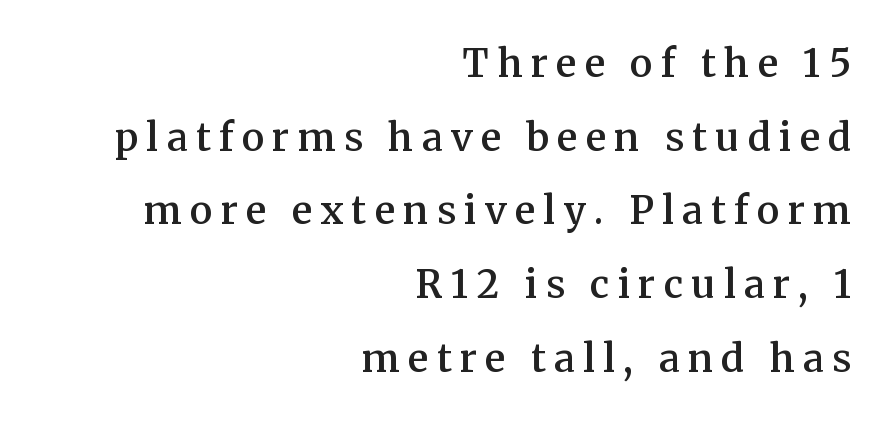
{"serif": "yes", "italic": "no", "bold": "semi", "weight": "semibold", "width": "normal", "stroke_contrast": "medium", "x_height": "medium", "monospaced": "no", "underline": "no", "align": "right", "line_spacing": "loose", "line_spacing_ratio": 1.94, "letter_spacing": "wide", "letter_spacing_em": 0.22, "glyph_px": 38}
